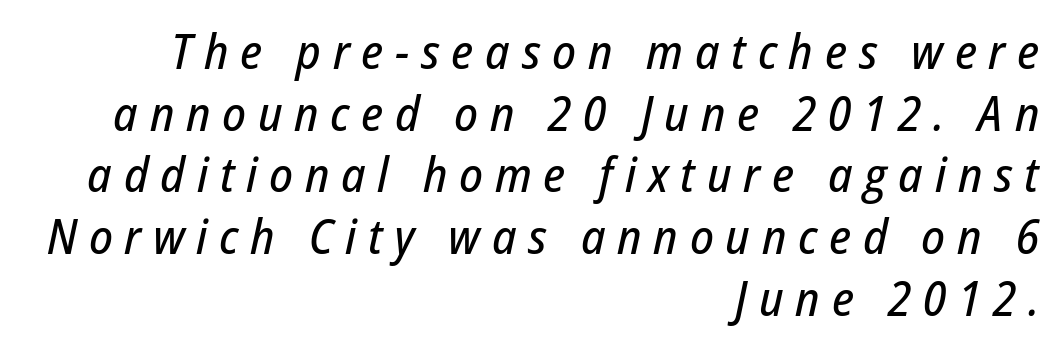
{"italic": "yes", "lean": "right", "slant_degrees": 12, "width": "condensed", "stroke_contrast": "low", "x_height": "medium", "monospaced": "no", "underline": "no", "align": "right", "line_spacing": "normal", "line_spacing_ratio": 1.26, "letter_spacing": "wide", "letter_spacing_em": 0.24, "glyph_px": 49}
